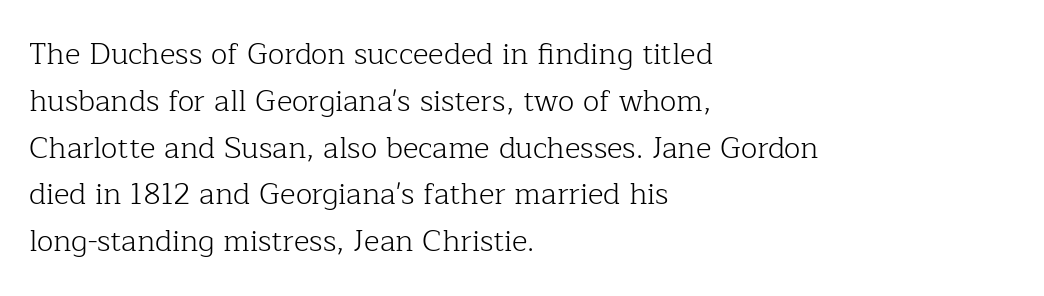
{"serif": "yes", "italic": "no", "bold": "no", "weight": "light", "width": "normal", "stroke_contrast": "low", "x_height": "medium", "monospaced": "no", "underline": "no", "align": "left", "line_spacing": "normal", "line_spacing_ratio": 1.56, "letter_spacing": "normal", "letter_spacing_em": 0.0, "glyph_px": 30}
